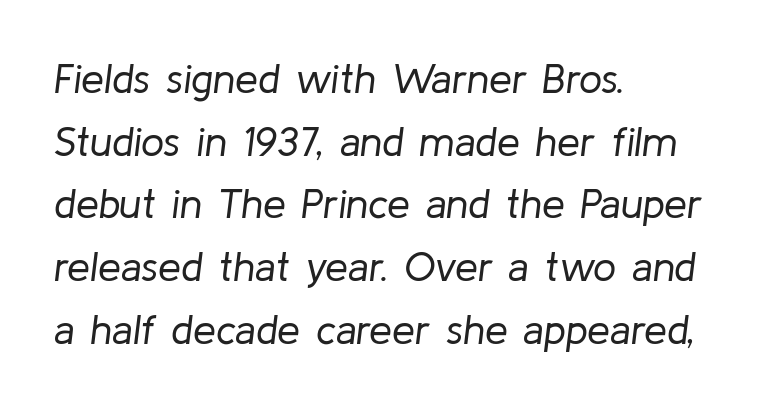
Q: Is the text bold? A: No.
Q: Is the text italic (slanted)? A: Yes, it leans right by about 8 degrees.
Q: Is the text underlined? A: No.
Q: How is the paragraph aligned? A: Left-aligned.
Q: Is the spacing between letters normal or unusually wide? A: Normal.
Q: Is the spacing between lines tight, normal or loose? A: Normal.
Q: Width (condensed, normal, or wide)? A: Normal.
Q: Stroke contrast? A: Low.
Q: x-height? A: Medium.
Q: Monospaced? A: No.
